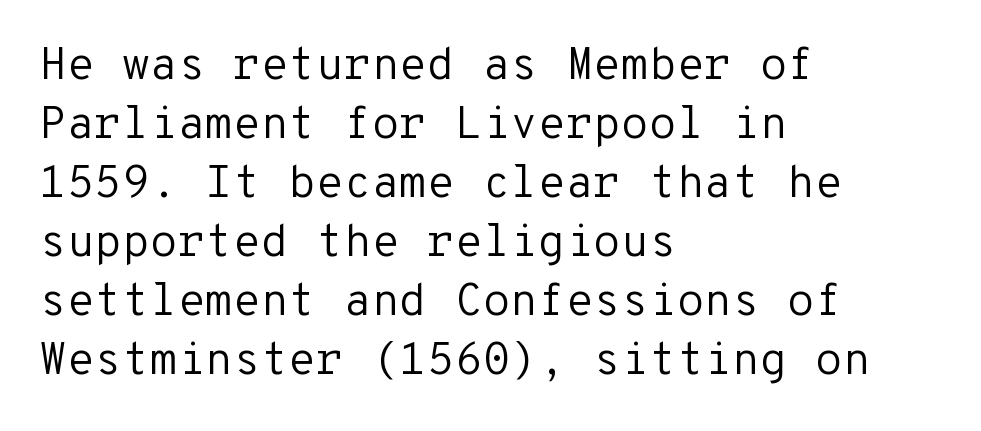
Q: Is the text bold? A: No.
Q: Is the text italic (slanted)? A: No, it is upright.
Q: Is the typeface a serif or a sans-serif typeface? A: Sans-serif.
Q: Is the text underlined? A: No.
Q: How is the paragraph aligned? A: Left-aligned.
Q: Is the spacing between letters normal or unusually wide? A: Normal.
Q: Is the spacing between lines tight, normal or loose? A: Normal.
Q: Width (condensed, normal, or wide)? A: Normal.
Q: Stroke contrast? A: Low.
Q: x-height? A: Medium.
Q: Monospaced? A: Yes.
